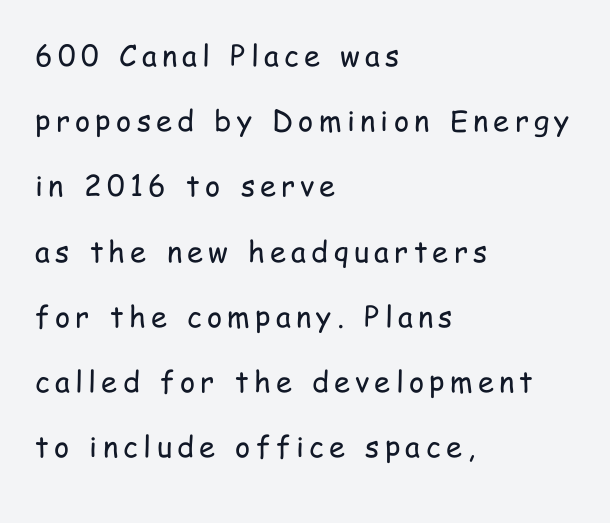
The image shows 29 px regular-weight, condensed sans-serif type, upright; set left-aligned, loose line spacing (2.25x), not underlined; low stroke contrast and a medium x-height.
